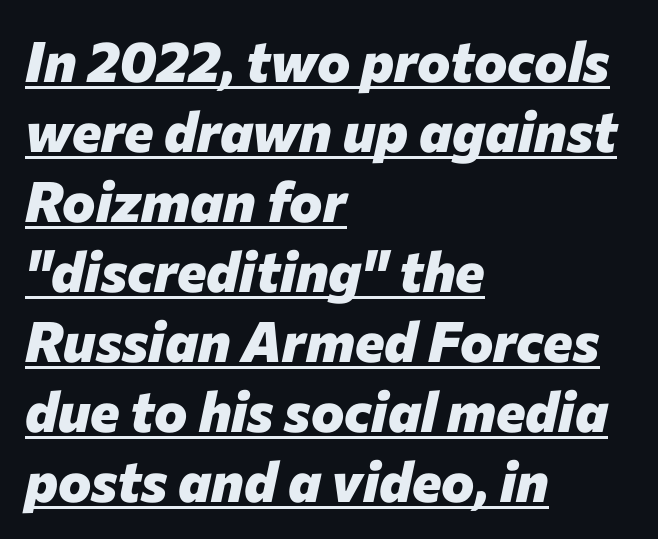
{"italic": "yes", "lean": "right", "slant_degrees": 12, "bold": "yes", "weight": "heavy", "width": "normal", "stroke_contrast": "low", "x_height": "medium", "monospaced": "no", "underline": "yes", "align": "left", "line_spacing": "normal", "line_spacing_ratio": 1.25, "letter_spacing": "normal", "letter_spacing_em": 0.0, "glyph_px": 56}
